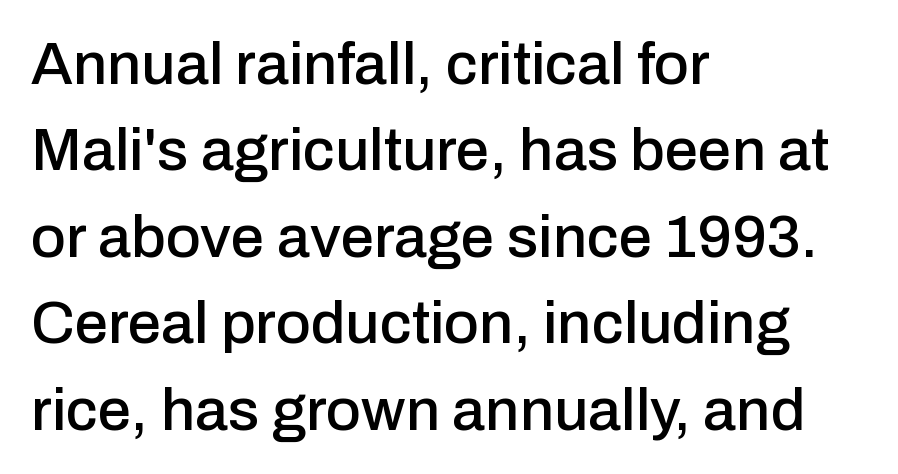
{"serif": "no", "italic": "no", "width": "normal", "stroke_contrast": "low", "x_height": "medium", "monospaced": "no", "underline": "no", "align": "left", "line_spacing": "normal", "line_spacing_ratio": 1.44, "letter_spacing": "normal", "letter_spacing_em": 0.0, "glyph_px": 60}
